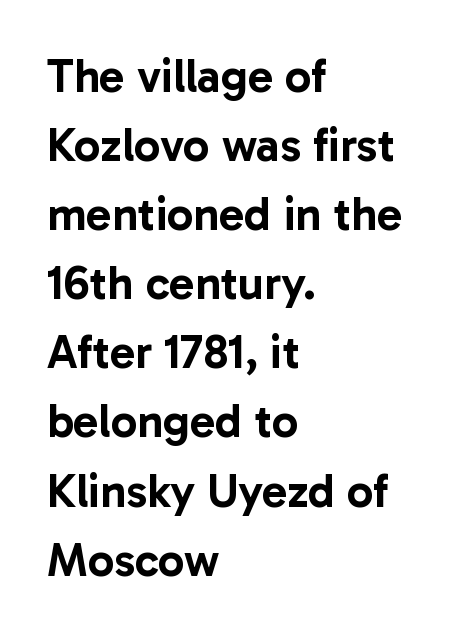
Q: Is the text italic (slanted)? A: No, it is upright.
Q: Is the typeface a serif or a sans-serif typeface? A: Sans-serif.
Q: Is the text underlined? A: No.
Q: How is the paragraph aligned? A: Left-aligned.
Q: Is the spacing between letters normal or unusually wide? A: Normal.
Q: Is the spacing between lines tight, normal or loose? A: Normal.
Q: Width (condensed, normal, or wide)? A: Normal.
Q: Stroke contrast? A: Low.
Q: x-height? A: Medium.
Q: Monospaced? A: No.
